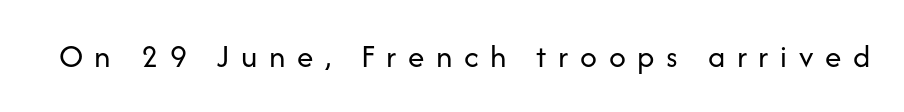
The image shows 33 px regular-weight sans-serif type, upright; set unusually wide letter spacing (+0.35 em), not underlined; low stroke contrast and a medium x-height.
